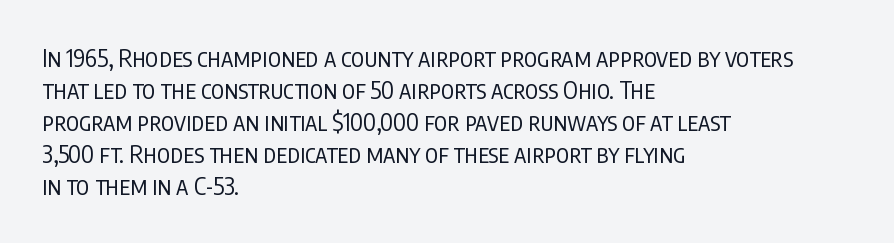
{"italic": "no", "bold": "no", "underline": "no", "align": "left", "line_spacing": "normal", "line_spacing_ratio": 1.33, "letter_spacing": "normal", "letter_spacing_em": 0.0, "glyph_px": 24}
